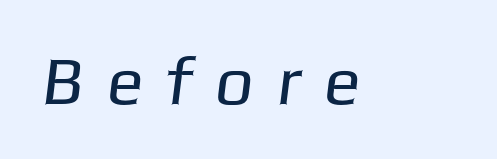
Unlike a traditional serif, this face leaves its strokes unadorned. Glance below the letters and you will spot only blank space. Tracking here is generous; glyphs stand well apart from one another. This sample has the flowing, uneven cadence of proportional lettering. Caption: face not bold, strokes unweighted.
